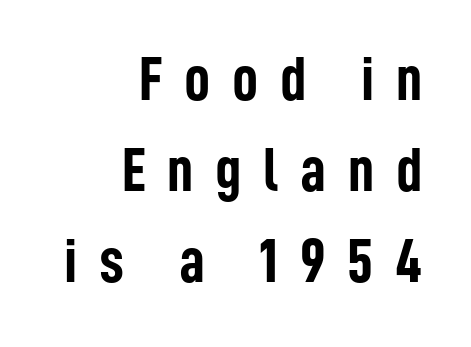
The image shows 64 px semibold, condensed sans-serif type, upright; set right-aligned, normal line spacing (1.42x), unusually wide letter spacing (+0.34 em), not underlined; low stroke contrast and a medium x-height.
